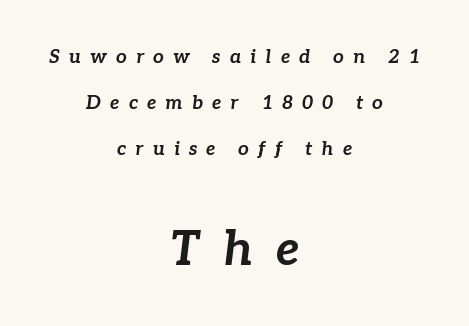
Q: Is the text bold? A: Yes.
Q: Is the text italic (slanted)? A: Yes, it leans right by about 7 degrees.
Q: Is the text underlined? A: No.
Q: How is the paragraph aligned? A: Centered.
Q: Is the spacing between letters normal or unusually wide? A: Unusually wide.
Q: Is the spacing between lines tight, normal or loose? A: Loose.
Q: Which block of text is set in a larger size, the first (top) or the second (bottom)? A: The second (bottom) one.
Q: Width (condensed, normal, or wide)? A: Normal.
Q: Stroke contrast? A: Low.
Q: x-height? A: Medium.
Q: Monospaced? A: No.
